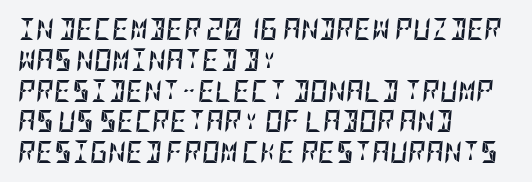
Q: Is the text bold? A: Yes.
Q: Is the text italic (slanted)? A: Yes, it leans right by about 5 degrees.
Q: Is the text underlined? A: No.
Q: How is the paragraph aligned? A: Left-aligned.
Q: Is the spacing between letters normal or unusually wide? A: Normal.
Q: Is the spacing between lines tight, normal or loose? A: Normal.
